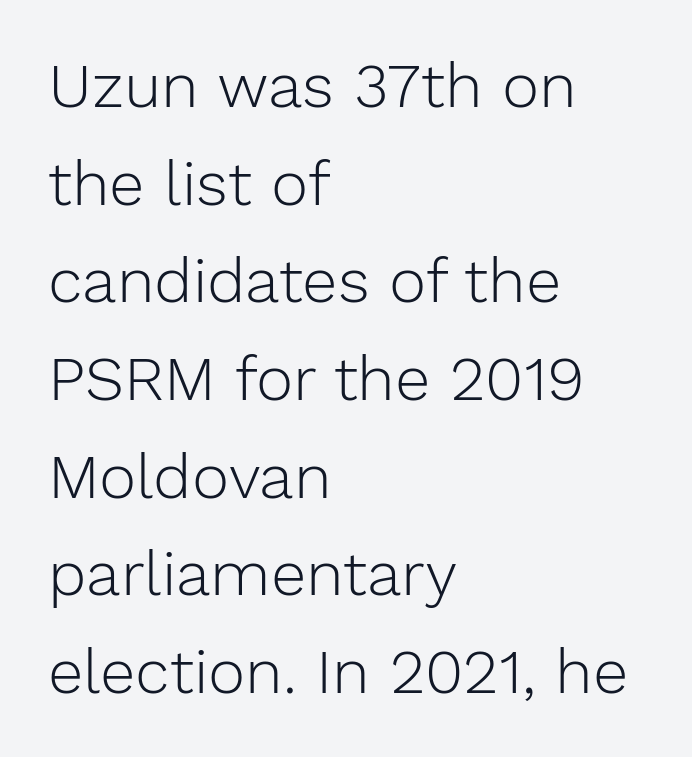
{"serif": "no", "italic": "no", "bold": "no", "weight": "light", "width": "normal", "stroke_contrast": "low", "x_height": "medium", "monospaced": "no", "underline": "no", "align": "left", "line_spacing": "normal", "line_spacing_ratio": 1.55, "letter_spacing": "normal", "letter_spacing_em": 0.0, "glyph_px": 63}
